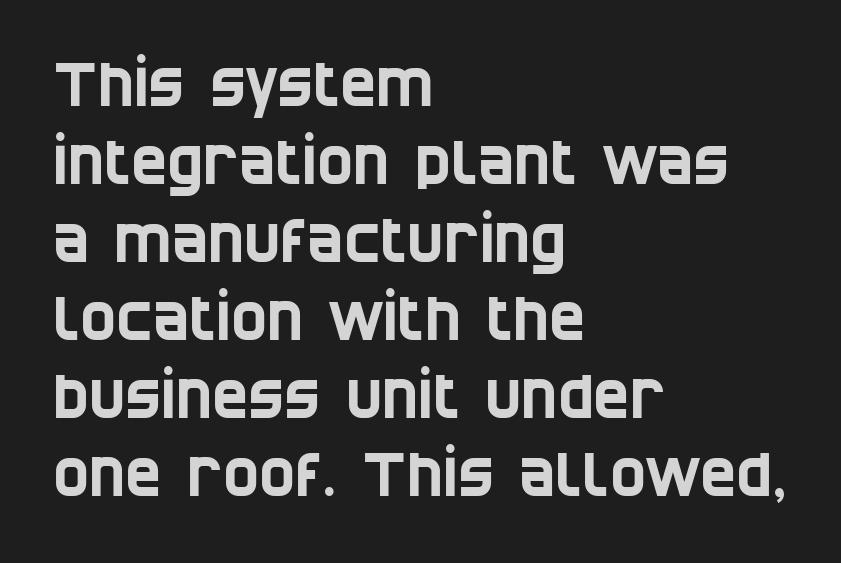
A classic flush-left, rag-right setting is used for this passage. The passage shown stacks its lines at a standard gap. These lines are rendered in a variable-pitch font. A bare baseline throughout the passage.
